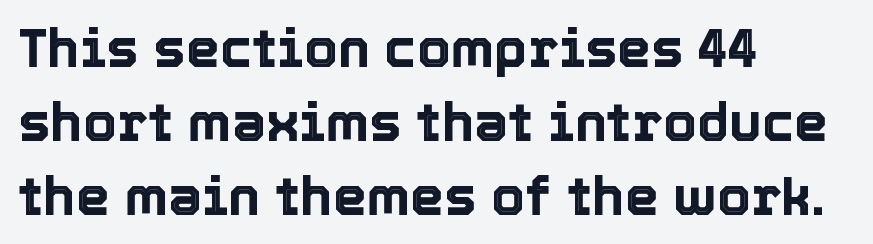
Rule under the text: the space is simply empty. The rendering anchors every line to the left-hand side. The face used here is rendered with its standard letterfit. Note the varied advance widths — an 'i' is clearly narrower than an 'm'. The leading is moderate, giving the passage an even texture. Do the letters lean? They stand straight.
